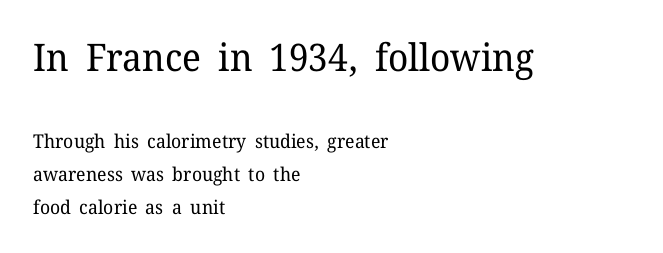
Q: Is the text bold? A: No.
Q: Is the text italic (slanted)? A: No, it is upright.
Q: Is the typeface a serif or a sans-serif typeface? A: Serif.
Q: Is the text underlined? A: No.
Q: How is the paragraph aligned? A: Left-aligned.
Q: Is the spacing between letters normal or unusually wide? A: Normal.
Q: Which block of text is set in a larger size, the first (top) or the second (bottom)? A: The first (top) one.
Q: Width (condensed, normal, or wide)? A: Normal.
Q: Stroke contrast? A: Low.
Q: x-height? A: Medium.
Q: Monospaced? A: No.
